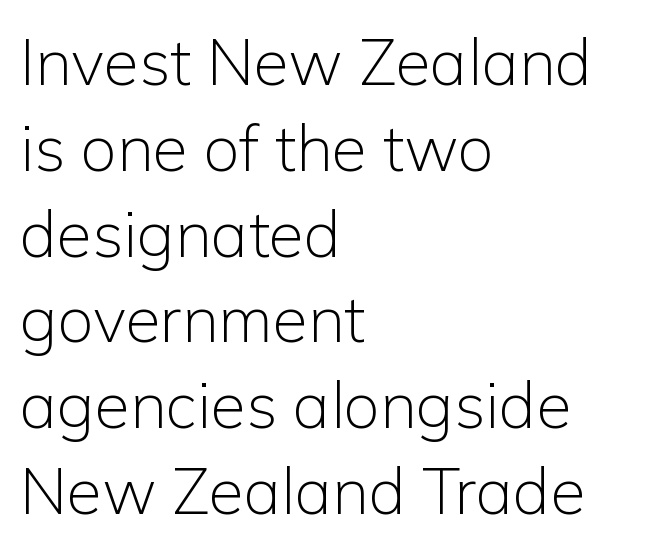
The image shows 64 px light sans-serif type, upright; set left-aligned, normal line spacing (1.34x), normal letter spacing, not underlined; low stroke contrast and a medium x-height.
